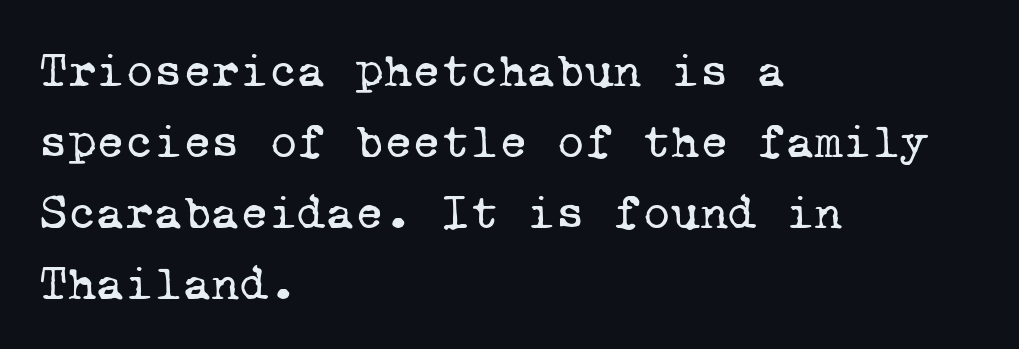
{"serif": "yes", "bold": "no", "weight": "regular", "width": "normal", "stroke_contrast": "low", "x_height": "medium", "monospaced": "yes", "underline": "no", "align": "left", "line_spacing": "normal", "line_spacing_ratio": 1.45, "letter_spacing": "normal", "letter_spacing_em": 0.0, "glyph_px": 49}
